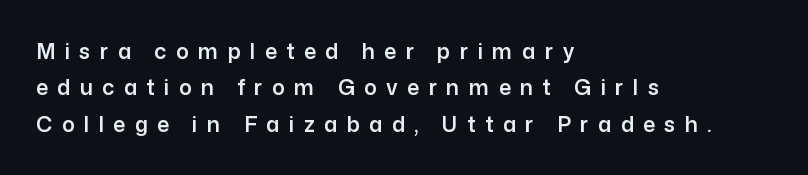
Q: Is the text italic (slanted)? A: No, it is upright.
Q: Is the text underlined? A: No.
Q: How is the paragraph aligned? A: Left-aligned.
Q: Is the spacing between letters normal or unusually wide? A: Unusually wide.
